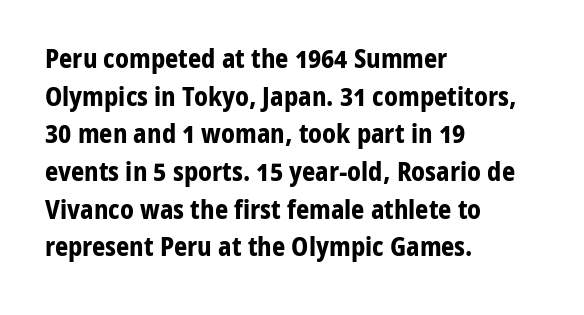
The image shows 26 px bold type, upright; set left-aligned, normal line spacing (1.45x), normal letter spacing, not underlined.
